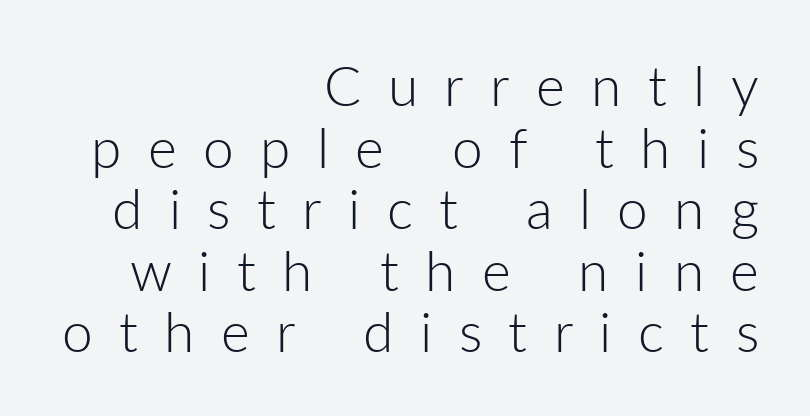
Is there any slant? The stems are plumb. This rendering widens character spacing well past its baseline value. Think of a printed novel: that variable character pitch is what you see here. Leading: reduced. What kind of face is this? One without serifs — a sans. The glyphs are unaccompanied by any horizontal stroke below them.
